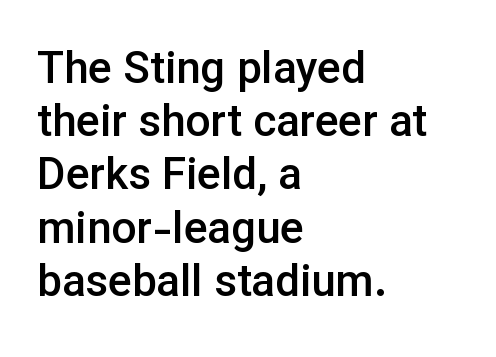
The image shows 44 px semibold sans-serif type, upright; set left-aligned, line spacing 1.21x, normal letter spacing, not underlined; low stroke contrast and a medium x-height.
